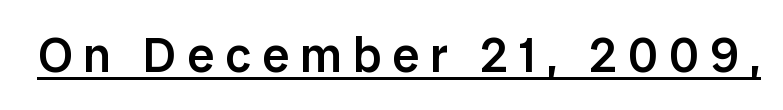
Q: Is the text bold? A: Semi-bold.
Q: Is the text italic (slanted)? A: No, it is upright.
Q: Is the typeface a serif or a sans-serif typeface? A: Sans-serif.
Q: Is the text underlined? A: Yes.
Q: Is the spacing between letters normal or unusually wide? A: Unusually wide.
Q: Width (condensed, normal, or wide)? A: Normal.
Q: Stroke contrast? A: Low.
Q: x-height? A: Medium.
Q: Monospaced? A: No.
